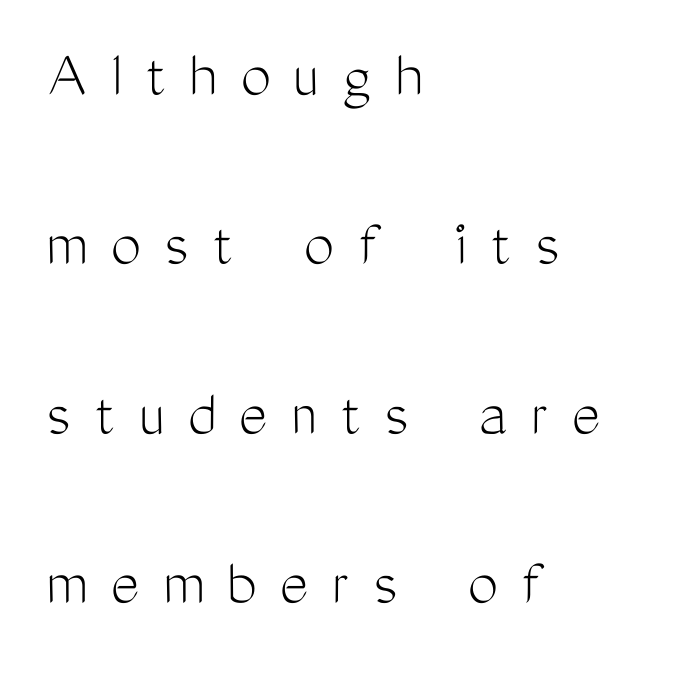
{"serif": "no", "italic": "no", "bold": "no", "weight": "light", "width": "condensed", "stroke_contrast": "medium", "x_height": "medium", "monospaced": "no", "underline": "no", "align": "left", "line_spacing": "loose", "line_spacing_ratio": 2.49, "letter_spacing": "wide", "letter_spacing_em": 0.35, "glyph_px": 68}
